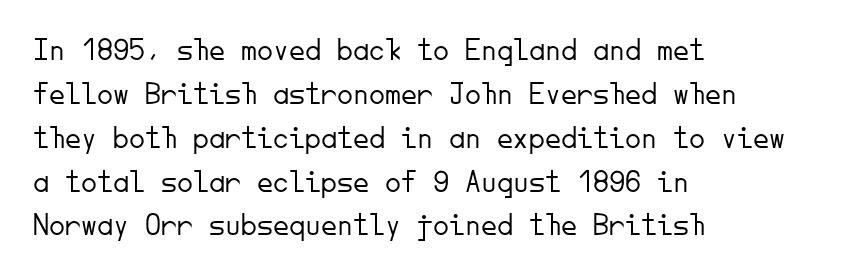
{"serif": "no", "italic": "no", "bold": "no", "weight": "light", "width": "normal", "stroke_contrast": "low", "x_height": "small", "monospaced": "yes", "underline": "no", "align": "left", "line_spacing": "normal", "line_spacing_ratio": 1.37, "letter_spacing": "normal", "letter_spacing_em": 0.0, "glyph_px": 32}
